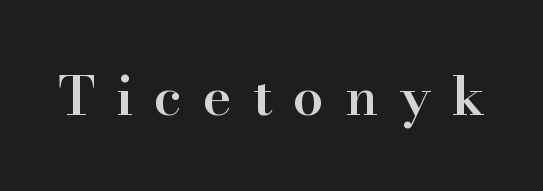
Spacing verdict: proportional, widths tailored to each character. Here the glyphs are tracked loosely, breaking word shapes into spaced letters. These words are printed semibold, heavier than regular yet not bold. Is there any slant? The stems are plumb. Font category for this specimen: serif.
